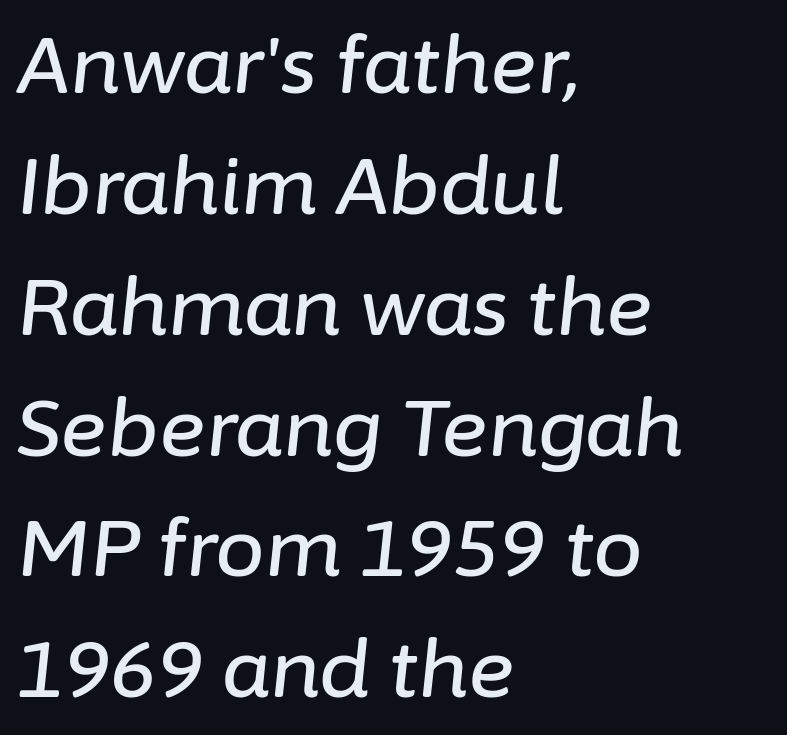
The image shows 79 px text type, italic (leaning right); set left-aligned, normal line spacing (1.53x), normal letter spacing, not underlined; low stroke contrast and a medium x-height.
